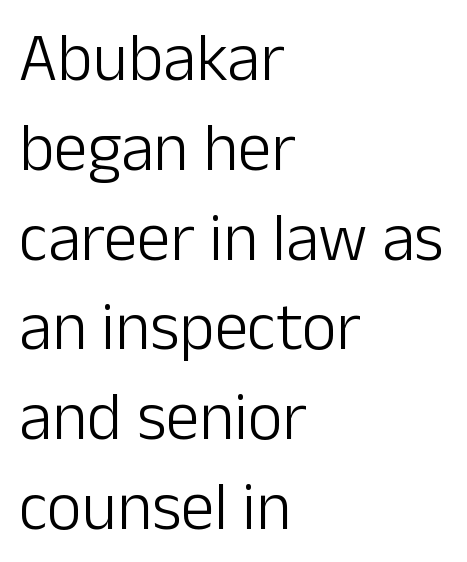
{"serif": "no", "italic": "no", "bold": "no", "weight": "light", "width": "normal", "stroke_contrast": "low", "x_height": "medium", "monospaced": "no", "underline": "no", "align": "left", "line_spacing": "normal", "line_spacing_ratio": 1.34, "letter_spacing": "normal", "letter_spacing_em": 0.0, "glyph_px": 67}
